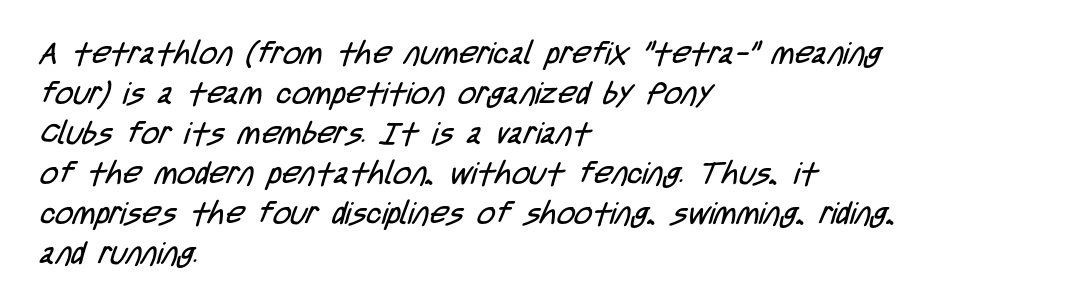
The line-height multiplier appears to be the usual default. The rag falls on the right side of this text block. The face used here is a sans, in the tradition of grotesques and geometrics. The rendering keeps characters at their native spacing. Underlining? Definitely not there. The letters advance in unequal steps, a hallmark of proportional type.
